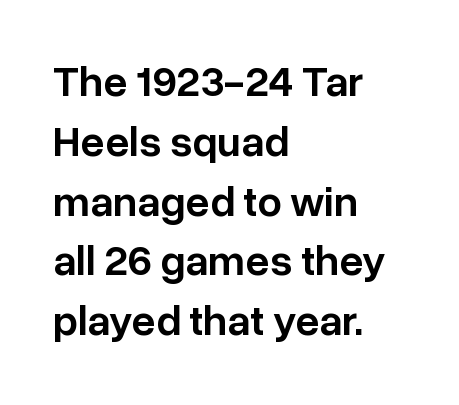
The image shows 43 px semibold sans-serif type, upright; set left-aligned, normal line spacing (1.39x), normal letter spacing, not underlined; low stroke contrast and a medium x-height.
